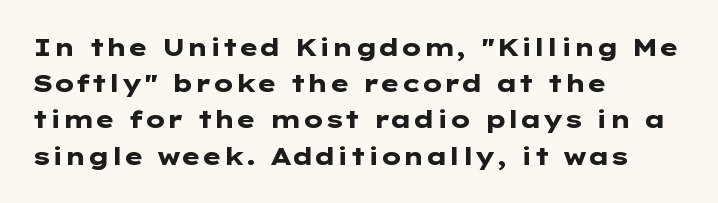
{"italic": "no", "bold": "yes", "underline": "no", "align": "left", "line_spacing": "normal", "line_spacing_ratio": 1.51, "letter_spacing": "normal", "letter_spacing_em": 0.0, "glyph_px": 24}
